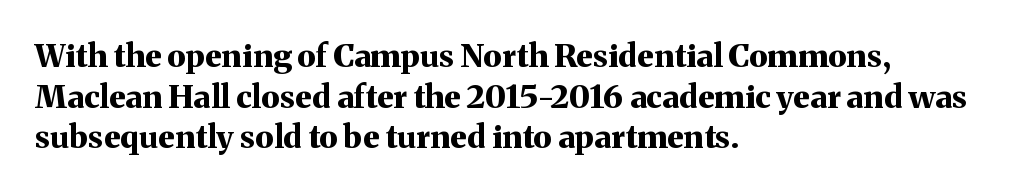
The image shows 32 px bold serif type, upright; set left-aligned, normal line spacing (1.27x), normal letter spacing, not underlined; medium stroke contrast and a medium x-height.
